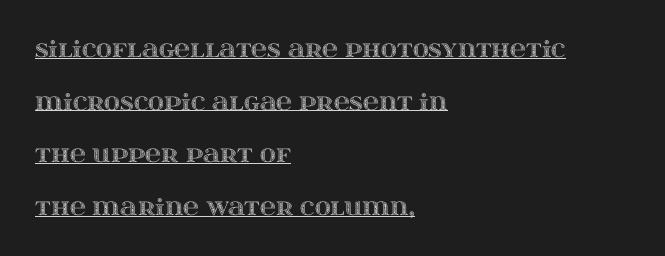
Honestly, the underline is the first thing you notice here. Layout note: lines flush left. The tracking reads as untouched default to a designer's eye. Honestly, the rows look like they've been pulled way apart.
